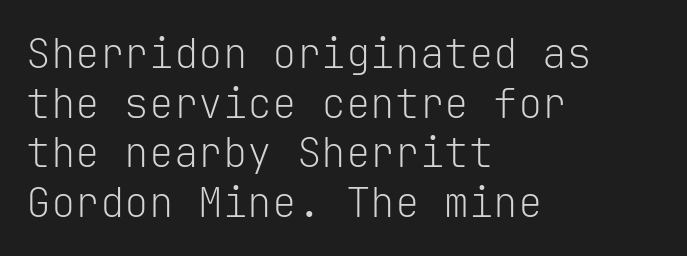
Has an underline been added? It has not. The letterforms sit at book weight or below. Observe the absence of serifs on each vertical stroke in this sample. Is there any slant? The stems are plumb.
